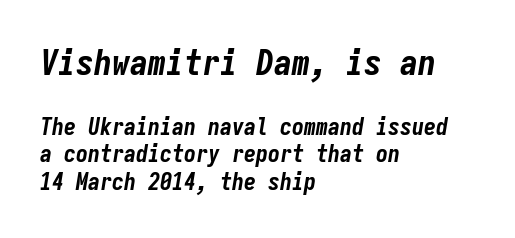
The image shows 36 px bold, condensed type, italic (leaning right), monospaced; set left-aligned, line spacing 1.16x, normal letter spacing, not underlined; the first (top) block is 1.5x larger; low stroke contrast and a medium x-height.
